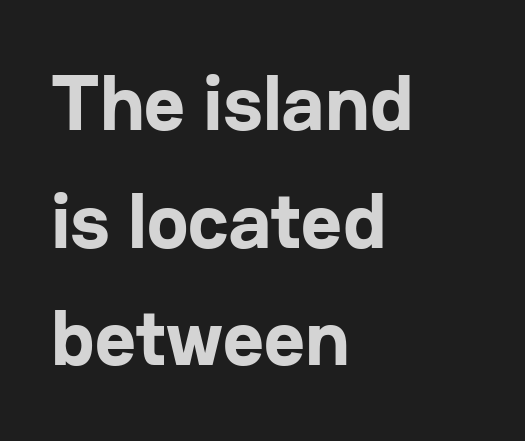
Look at the tracking — it's just the regular setting, nothing added. Does the leading feel generous? No, just average. Italic? Not at all — the glyphs are vertical. Each letter's strokes conclude bluntly, with no projecting serifs.
